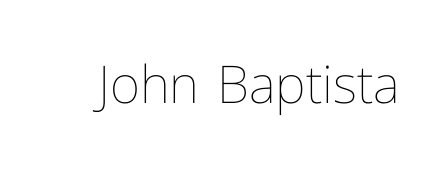
The image shows 52 px thin type, upright; set normal letter spacing, not underlined; low stroke contrast and a medium x-height.
